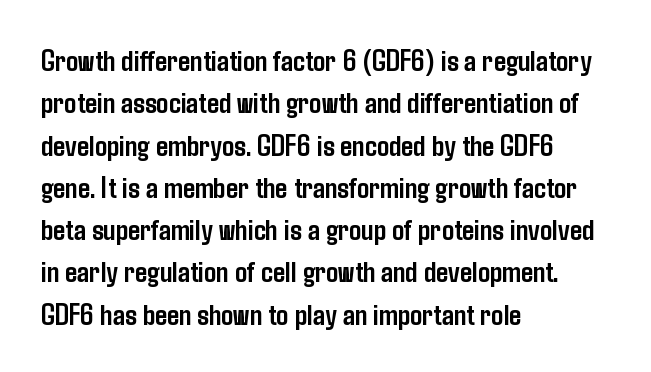
The image shows 30 px semibold, condensed sans-serif type, upright; set left-aligned, normal line spacing (1.41x), normal letter spacing, not underlined; low stroke contrast and a medium x-height.
